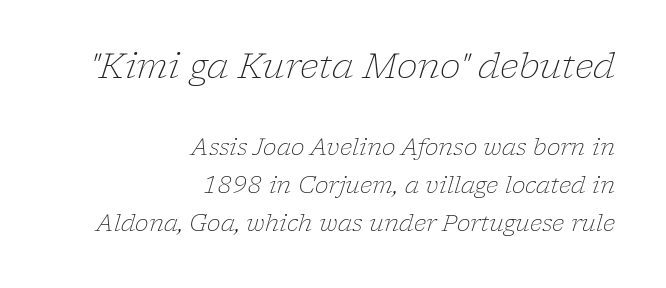
{"serif": "yes", "italic": "yes", "lean": "right", "slant_degrees": 17, "bold": "no", "weight": "light", "width": "normal", "stroke_contrast": "low", "x_height": "medium", "monospaced": "no", "underline": "no", "align": "right", "line_spacing": "normal", "line_spacing_ratio": 1.65, "letter_spacing": "normal", "letter_spacing_em": 0.0, "larger_block": "first", "size_ratio": 1.52, "glyph_px": 35}
